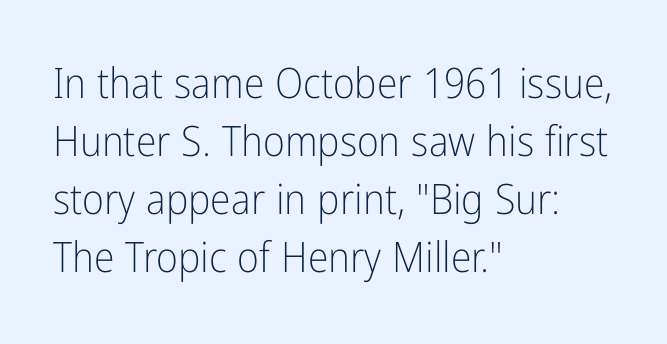
Q: Is the text bold? A: No.
Q: Is the text italic (slanted)? A: No, it is upright.
Q: Is the typeface a serif or a sans-serif typeface? A: Sans-serif.
Q: Is the text underlined? A: No.
Q: How is the paragraph aligned? A: Left-aligned.
Q: Is the spacing between letters normal or unusually wide? A: Normal.
Q: Is the spacing between lines tight, normal or loose? A: Normal.
Q: Width (condensed, normal, or wide)? A: Condensed.
Q: Stroke contrast? A: Low.
Q: x-height? A: Medium.
Q: Monospaced? A: No.
